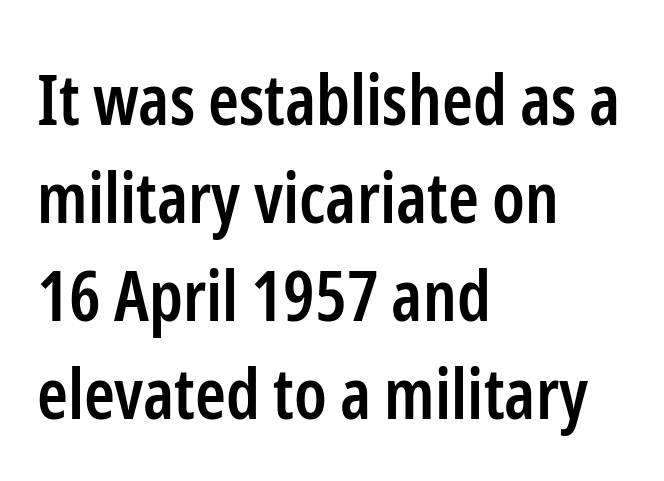
The face used here is a semibold: visibly heavier than regular, lighter than bold. The block of text has a typical density, with ordinary space between rows. No italicization has been applied; the sample stays upright. Are there feet on the stems? There aren't — it's a sans. The tracking reads as untouched default to a designer's eye.
